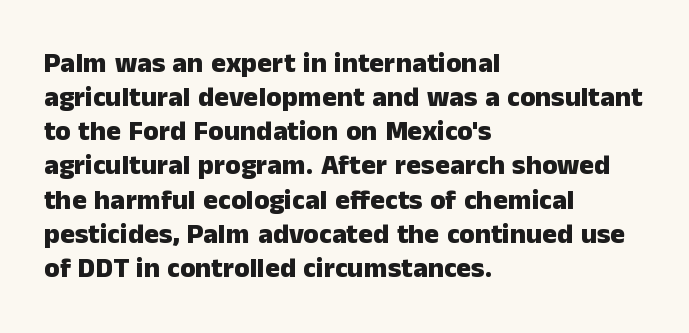
Q: Is the text bold? A: Yes.
Q: Is the text italic (slanted)? A: No, it is upright.
Q: Is the typeface a serif or a sans-serif typeface? A: Sans-serif.
Q: Is the text underlined? A: No.
Q: How is the paragraph aligned? A: Left-aligned.
Q: Is the spacing between letters normal or unusually wide? A: Normal.
Q: Width (condensed, normal, or wide)? A: Normal.
Q: Stroke contrast? A: Low.
Q: x-height? A: Medium.
Q: Monospaced? A: No.
